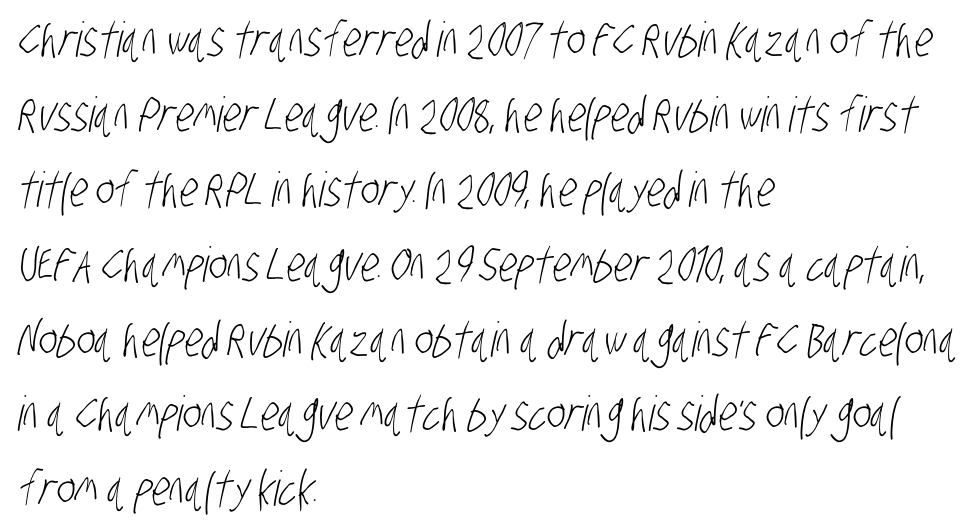
The image shows 48 px light, condensed sans-serif type; set left-aligned, normal line spacing (1.56x), normal letter spacing, not underlined; low stroke contrast and a large x-height.
